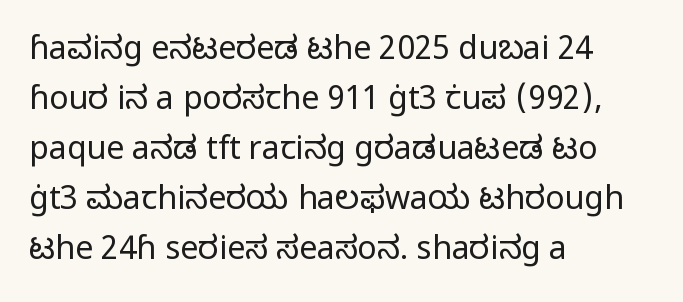
Spacing verdict: proportional, widths tailored to each character. Posture: upright roman. Each word holds together tightly as a unit, with standard inter-letter gaps. Decoration check: the copy has no underline. The typesetting does not lean heavy: it is not bold. The text was rendered using a sans face with plain stroke endings.
